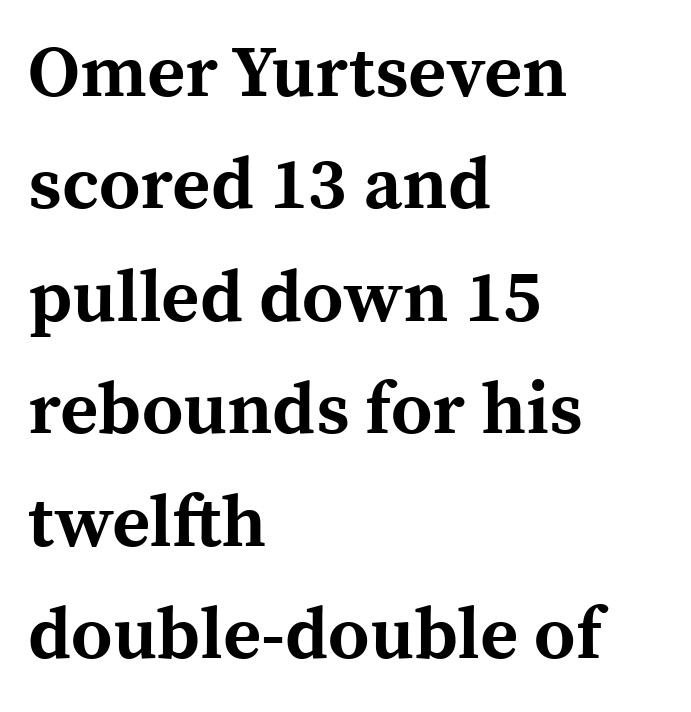
{"serif": "yes", "italic": "no", "bold": "yes", "weight": "bold", "width": "normal", "x_height": "medium", "monospaced": "no", "underline": "no", "align": "left", "line_spacing": "normal", "line_spacing_ratio": 1.54, "letter_spacing": "normal", "letter_spacing_em": 0.0, "glyph_px": 73}
